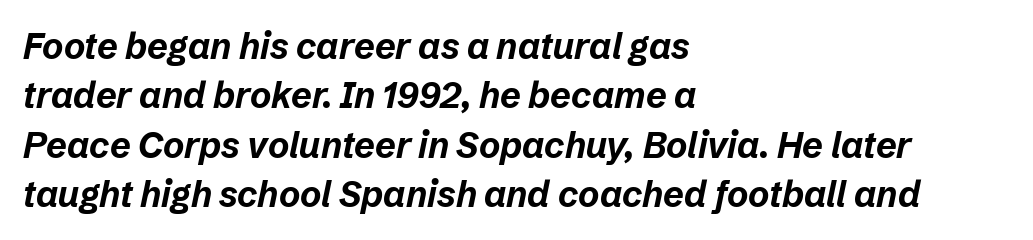
Q: Is the text bold? A: Yes.
Q: Is the text italic (slanted)? A: Yes, it leans right by about 12 degrees.
Q: Is the text underlined? A: No.
Q: How is the paragraph aligned? A: Left-aligned.
Q: Is the spacing between letters normal or unusually wide? A: Normal.
Q: Is the spacing between lines tight, normal or loose? A: Normal.
Q: Width (condensed, normal, or wide)? A: Normal.
Q: Stroke contrast? A: Low.
Q: x-height? A: Medium.
Q: Monospaced? A: No.
